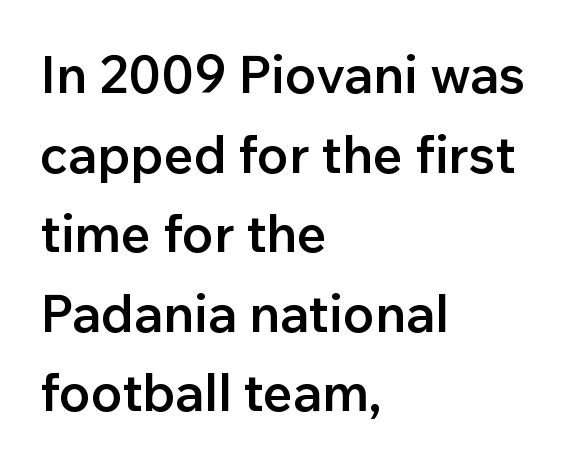
The rendering uses a moderate line-height, typical for paragraphs. These lines carry some extra weight — a demibold, not a full bold. Vertical strokes here are truly vertical. This sample has the flowing, uneven cadence of proportional lettering. Is this a sans? Yes — the strokes have no serifs. Only glyphs here, with clear space below each row.
